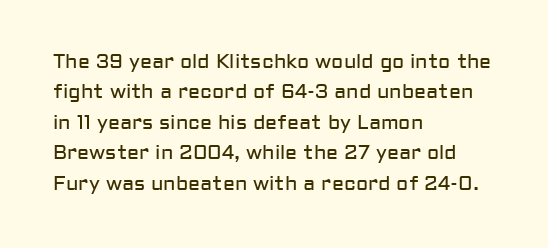
The image shows 20 px text type, upright; set left-aligned, normal line spacing (1.52x), normal letter spacing, not underlined.
